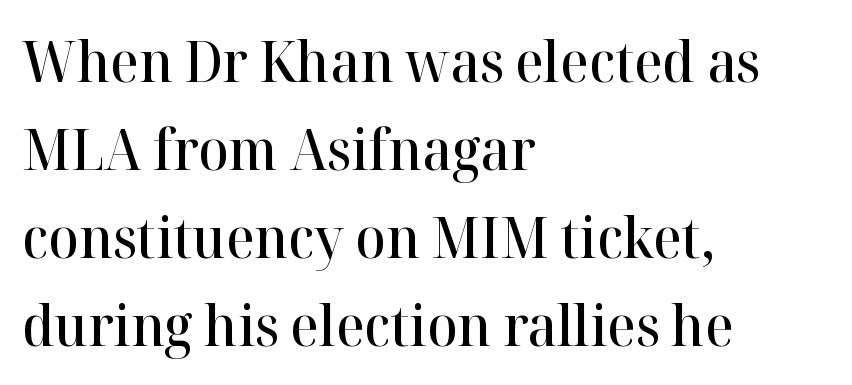
{"serif": "yes", "italic": "no", "bold": "semi", "weight": "semibold", "width": "normal", "stroke_contrast": "high", "x_height": "medium", "monospaced": "no", "underline": "no", "align": "left", "line_spacing": "normal", "line_spacing_ratio": 1.57, "letter_spacing": "normal", "letter_spacing_em": 0.0, "glyph_px": 56}
